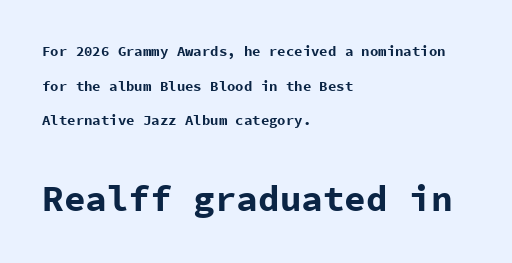
Q: Is the text bold? A: Yes.
Q: Is the text italic (slanted)? A: No, it is upright.
Q: Is the typeface a serif or a sans-serif typeface? A: Sans-serif.
Q: Is the text underlined? A: No.
Q: How is the paragraph aligned? A: Left-aligned.
Q: Is the spacing between letters normal or unusually wide? A: Normal.
Q: Is the spacing between lines tight, normal or loose? A: Loose.
Q: Which block of text is set in a larger size, the first (top) or the second (bottom)? A: The second (bottom) one.
Q: Width (condensed, normal, or wide)? A: Normal.
Q: Stroke contrast? A: Low.
Q: x-height? A: Medium.
Q: Monospaced? A: Yes.
